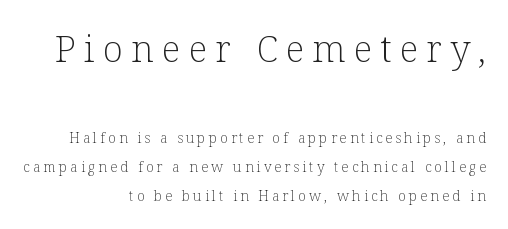
Q: Is the text bold? A: No.
Q: Is the text italic (slanted)? A: No, it is upright.
Q: Is the typeface a serif or a sans-serif typeface? A: Serif.
Q: Is the text underlined? A: No.
Q: How is the paragraph aligned? A: Right-aligned.
Q: Is the spacing between letters normal or unusually wide? A: Unusually wide.
Q: Is the spacing between lines tight, normal or loose? A: Loose.
Q: Which block of text is set in a larger size, the first (top) or the second (bottom)? A: The first (top) one.
Q: Width (condensed, normal, or wide)? A: Normal.
Q: Stroke contrast? A: Low.
Q: x-height? A: Medium.
Q: Monospaced? A: No.
